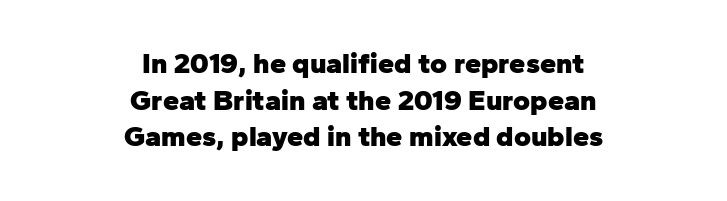
Proportional: the letters do not fall into vertical columns. Leading: standard. Classification — sans serif. Underline: absent. The rag falls on both sides of this text block equally.
